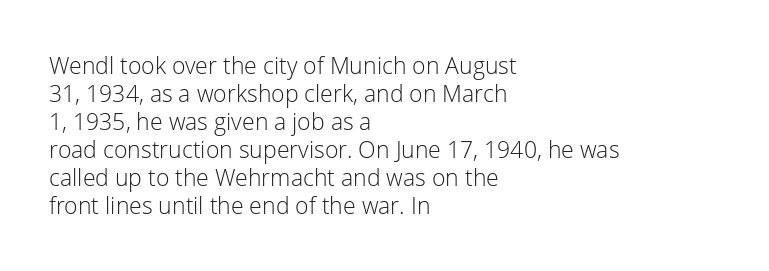
The image shows 23 px text type, upright; set left-aligned, line spacing 1.22x, normal letter spacing, not underlined.
